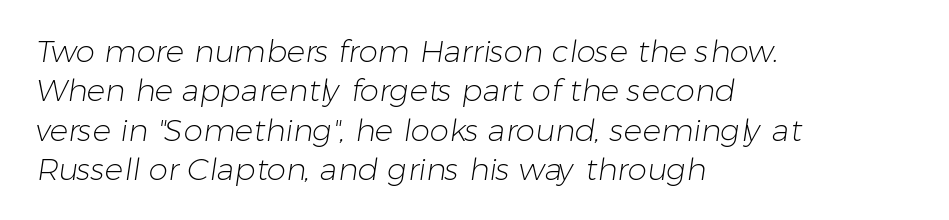
Spacing between characters is what you'd get straight out of the box. Is this a heavy cut? Hardly; it is regular or lighter. To sum up the face: it is a sans, with no serifs. You could not count columns in this text — the font is proportionally spaced. The paragraph has a hard left edge and a soft right edge.
